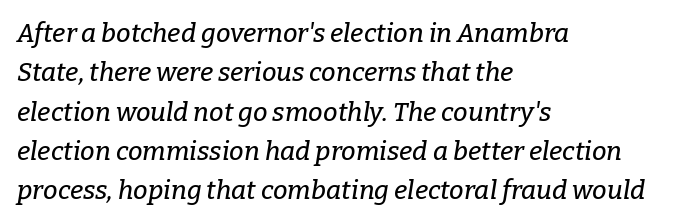
Honestly, the row spacing looks completely unremarkable. Emphasis-style slanted type is in use. The letters sit at their default tracking, neither squeezed nor spread. The gap between lines stays unmarked. Where is the straight margin? On the left.
